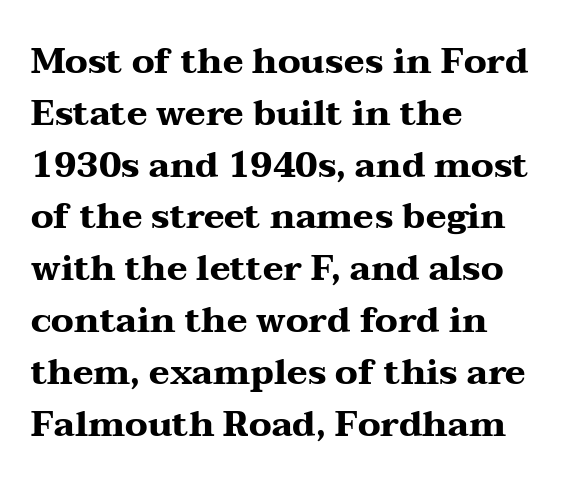
Q: Is the text bold? A: Yes.
Q: Is the text italic (slanted)? A: No, it is upright.
Q: Is the typeface a serif or a sans-serif typeface? A: Serif.
Q: Is the text underlined? A: No.
Q: How is the paragraph aligned? A: Left-aligned.
Q: Is the spacing between letters normal or unusually wide? A: Normal.
Q: Is the spacing between lines tight, normal or loose? A: Normal.
Q: Width (condensed, normal, or wide)? A: Wide.
Q: Stroke contrast? A: Medium.
Q: x-height? A: Medium.
Q: Monospaced? A: No.
